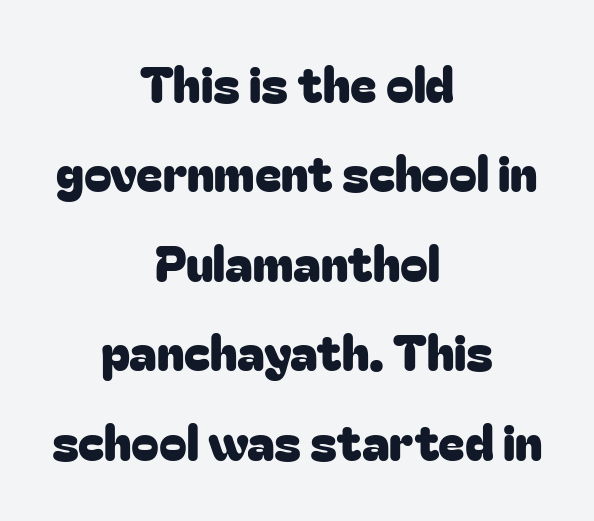
Note: no serifs on the glyphs. Centered paragraph, ragged on both sides. Is this a fixed-width face? No — the glyphs have proportional, varying widths. The rendering keeps characters at their native spacing. Notice how the stems are strictly vertical — no italics here.
